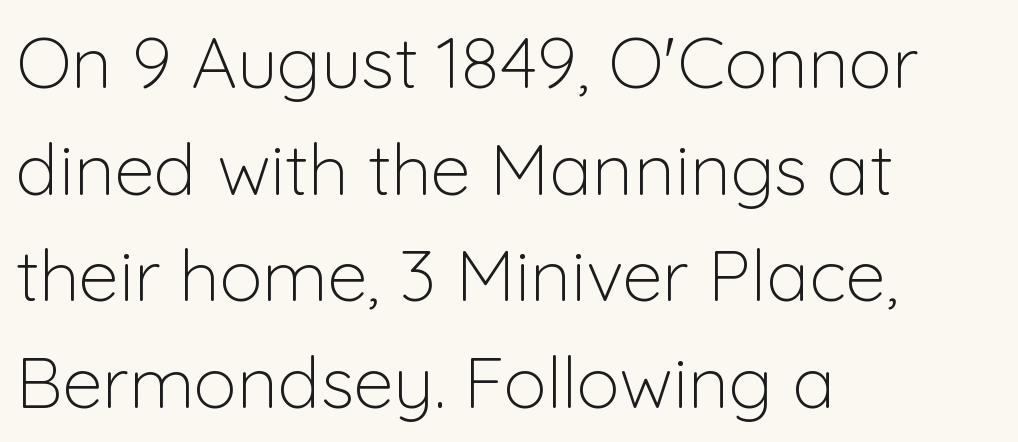
Q: Is the text bold? A: No.
Q: Is the text italic (slanted)? A: No, it is upright.
Q: Is the typeface a serif or a sans-serif typeface? A: Sans-serif.
Q: Is the text underlined? A: No.
Q: How is the paragraph aligned? A: Left-aligned.
Q: Is the spacing between letters normal or unusually wide? A: Normal.
Q: Is the spacing between lines tight, normal or loose? A: Normal.
Q: Width (condensed, normal, or wide)? A: Normal.
Q: Stroke contrast? A: Low.
Q: x-height? A: Medium.
Q: Monospaced? A: No.
